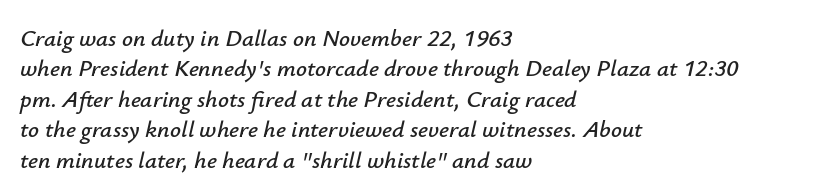
The passage is arranged the way most books set body copy — flush left. Compared with typical body copy, the letter spacing here is the same. The line-height multiplier appears to be the usual default. When letters slant like this, we call the style italic.
